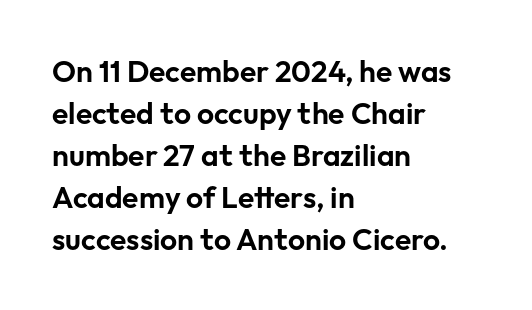
{"serif": "no", "italic": "no", "width": "normal", "stroke_contrast": "low", "x_height": "medium", "monospaced": "no", "underline": "no", "align": "left", "line_spacing": "normal", "line_spacing_ratio": 1.4, "letter_spacing": "normal", "letter_spacing_em": 0.0, "glyph_px": 30}
